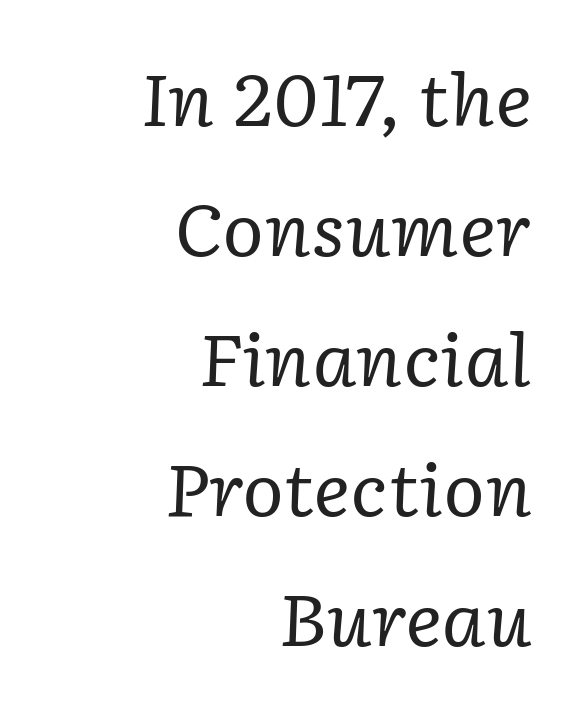
The image shows 71 px regular-weight serif type, italic (leaning right); set right-aligned, line spacing 1.83x, normal letter spacing, not underlined; low stroke contrast and a medium x-height.
